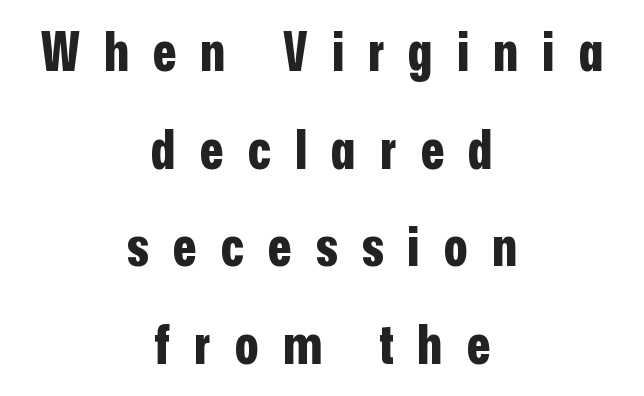
These lines are rendered in a variable-pitch font. Serif or sans? Sans — the stroke terminals are bare. Teacher's note: observe the equal gaps on both sides — that is centered alignment. The zone under the glyphs is completely vacant. The rendering uses a bold face; every stroke is thick and dark.
